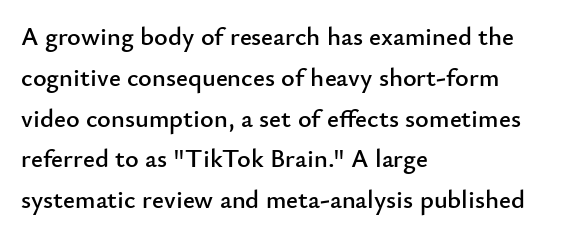
The space between consecutive lines is moderate. This sample uses plain, unmodified letter spacing. Layout note: lines flush left. No italicization has been applied; the sample stays upright. The passage shown is not underscored anywhere.
